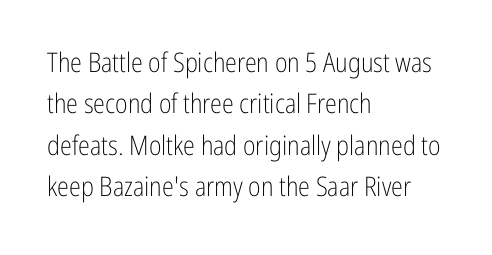
In terms of leading, this rendering sits right in the middle. The lettering stays uniformly vertical, giving the passage a roman look. Decoration check: the copy has no underline. The passage shown is not bold in any degree. How are the letters spaced? Ordinarily, with no added tracking.
